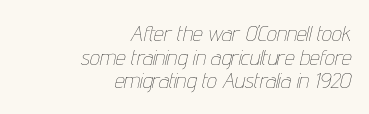
Anything drawn beneath the words? Only blank space. Short note: letters normally spaced. The rag falls on the left side of this text block. You can tell it's italic because the verticals aren't actually vertical. You could barely slide anything between these rows. Is this a heavy cut? Hardly; it is regular or lighter.
